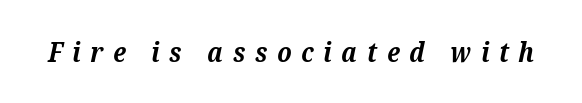
The image shows 27 px bold type, italic (leaning right); set unusually wide letter spacing (+0.36 em), not underlined.
